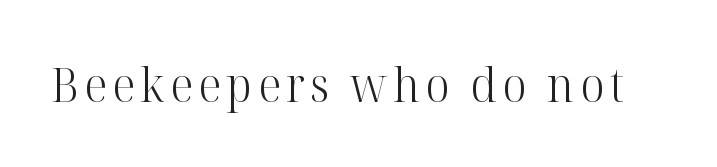
The image shows 47 px light serif type, upright; set not underlined; high stroke contrast and a medium x-height.
